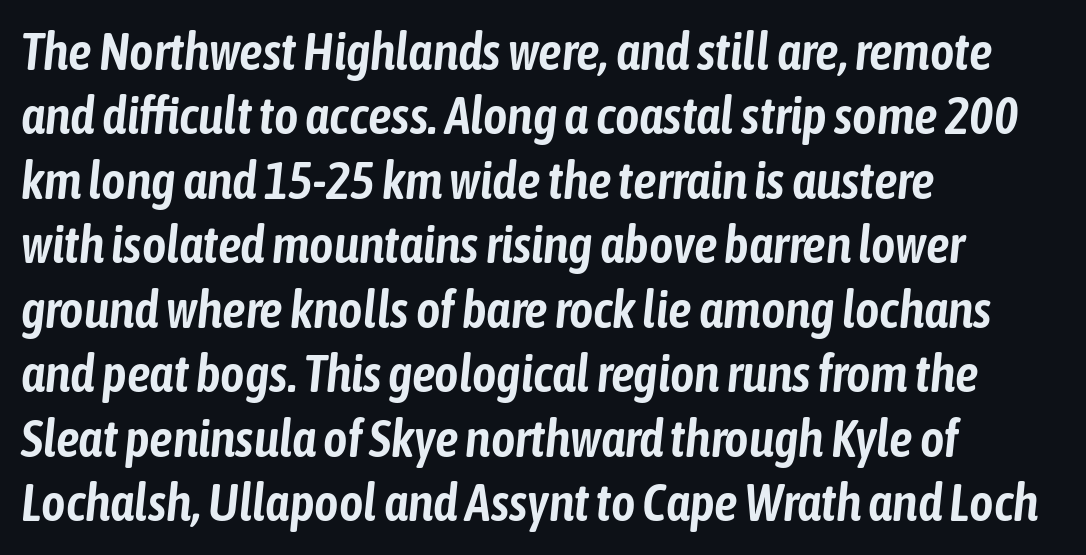
{"italic": "yes", "lean": "right", "slant_degrees": 6, "width": "condensed", "stroke_contrast": "low", "x_height": "medium", "monospaced": "no", "underline": "no", "align": "left", "line_spacing_ratio": 1.24, "letter_spacing": "normal", "letter_spacing_em": 0.0, "glyph_px": 52}
